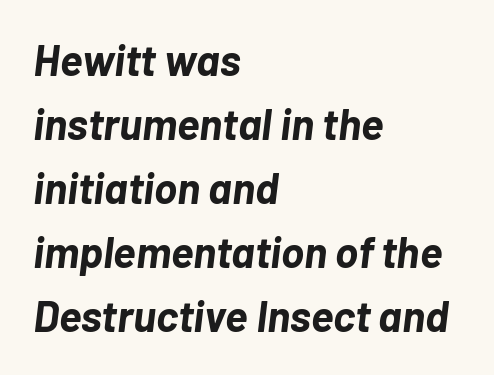
{"italic": "yes", "lean": "right", "slant_degrees": 7, "bold": "yes", "weight": "bold", "width": "normal", "stroke_contrast": "low", "x_height": "medium", "monospaced": "no", "underline": "no", "align": "left", "line_spacing": "normal", "line_spacing_ratio": 1.49, "letter_spacing": "normal", "letter_spacing_em": 0.0, "glyph_px": 43}
